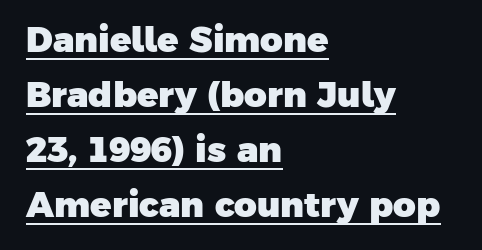
The image shows 35 px heavy sans-serif type; set left-aligned, normal line spacing (1.57x), normal letter spacing, underlined; low stroke contrast and a medium x-height.
